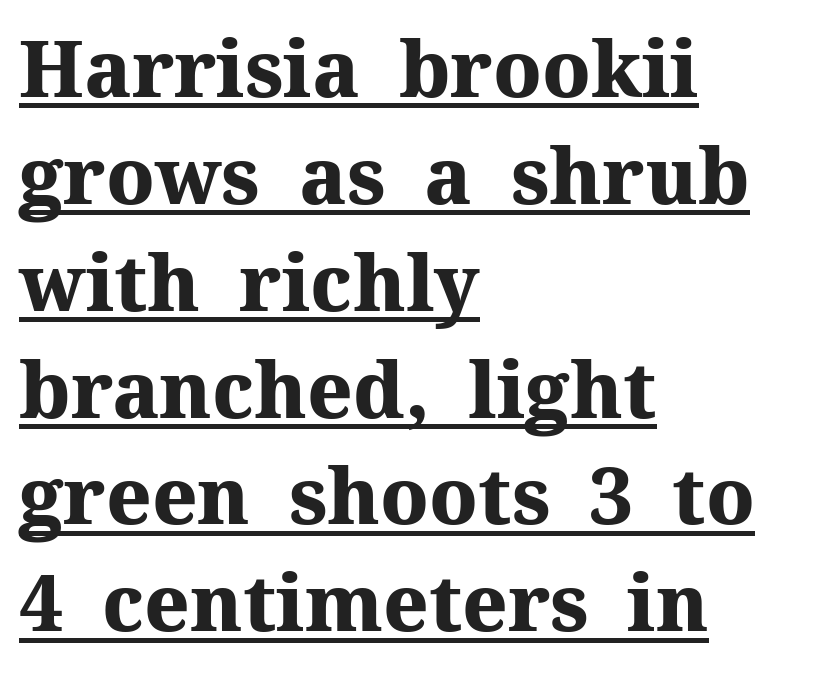
The image shows 78 px heavy serif type, upright; set left-aligned, normal line spacing (1.37x), normal letter spacing, underlined; medium stroke contrast and a medium x-height.
